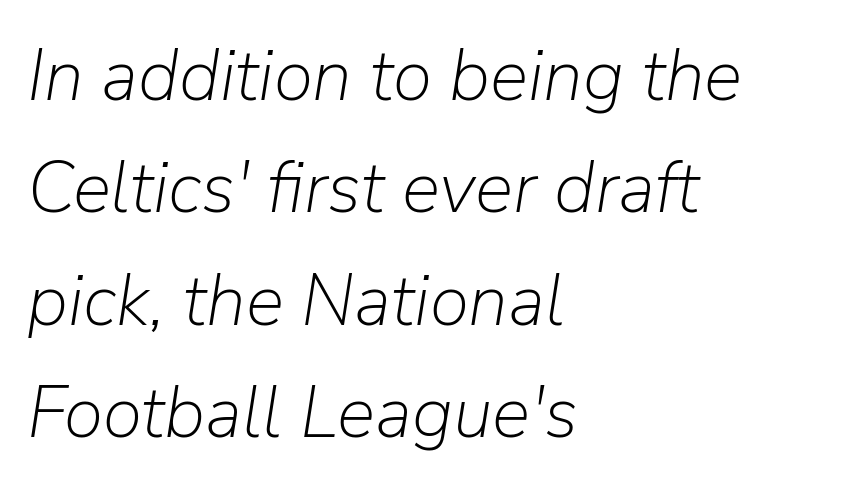
Here the designer chose a conventional face with non-uniform glyph widths. No extra tracking has been applied to these lines. The strip under each line holds only bare page. The setting favours the left margin, as ordinary paragraphs usually do. Honestly, the row spacing looks completely unremarkable. The lettering tilts uniformly, giving the passage an italic look.
